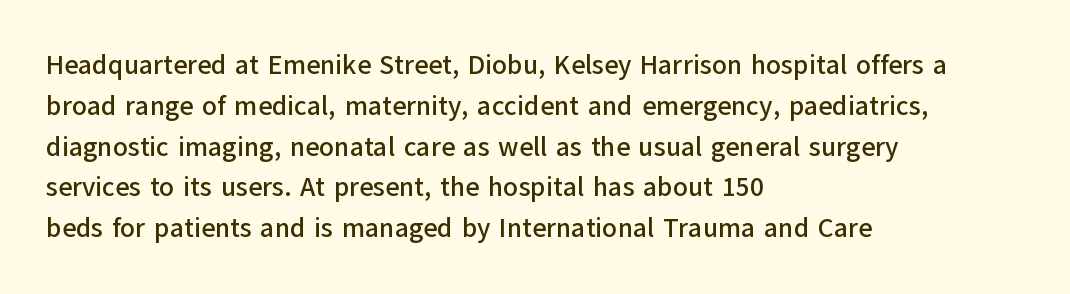
Q: Is the text italic (slanted)? A: No, it is upright.
Q: Is the text underlined? A: No.
Q: How is the paragraph aligned? A: Left-aligned.
Q: Is the spacing between letters normal or unusually wide? A: Normal.
Q: Is the spacing between lines tight, normal or loose? A: Normal.
